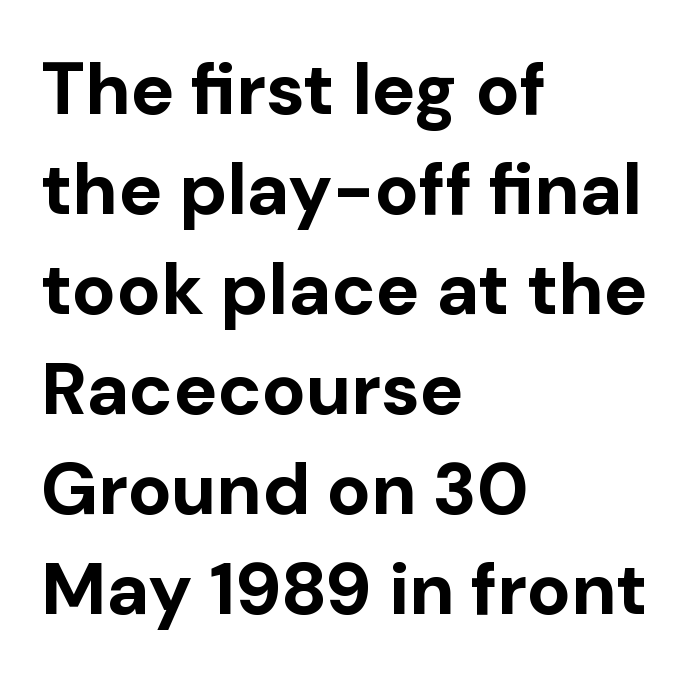
How heavy is the stroke? Heavy — this is a bold. Descender tails drop into unmarked territory. Spacing verdict: proportional, widths tailored to each character. This sample uses an upright cut, with every glyph sitting square on the baseline.
